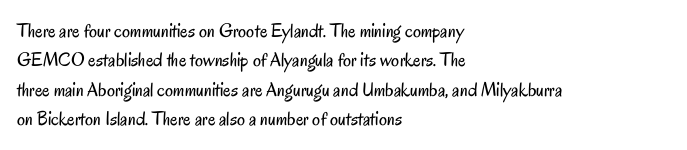
Look at the tracking — it's just the regular setting, nothing added. This sample keeps an unexceptional amount of space between lines. A typesetter would mark this as roman, not italic. Each row of text sits above clean, open space. Ink coverage per letter is moderate at most. This rendering uses left alignment, leaving the right contour irregular.
